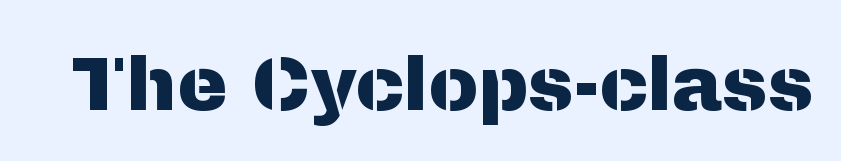
Q: Is the text italic (slanted)? A: No, it is upright.
Q: Is the typeface a serif or a sans-serif typeface? A: Sans-serif.
Q: Is the text underlined? A: No.
Q: Is the spacing between letters normal or unusually wide? A: Normal.
Q: Width (condensed, normal, or wide)? A: Normal.
Q: Stroke contrast? A: Medium.
Q: x-height? A: Medium.
Q: Monospaced? A: No.
